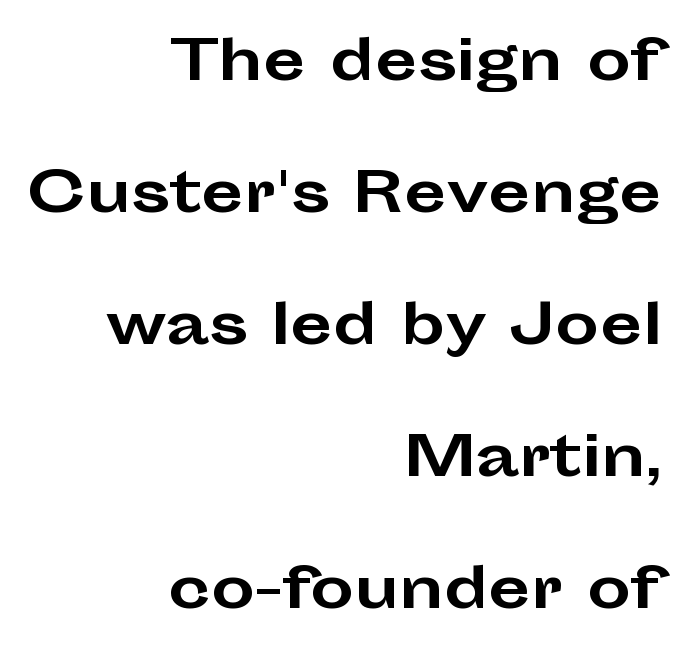
Q: Is the text bold? A: Yes.
Q: Is the text italic (slanted)? A: No, it is upright.
Q: Is the typeface a serif or a sans-serif typeface? A: Sans-serif.
Q: Is the text underlined? A: No.
Q: How is the paragraph aligned? A: Right-aligned.
Q: Is the spacing between letters normal or unusually wide? A: Normal.
Q: Is the spacing between lines tight, normal or loose? A: Loose.
Q: Width (condensed, normal, or wide)? A: Wide.
Q: Stroke contrast? A: Low.
Q: x-height? A: Medium.
Q: Monospaced? A: No.
